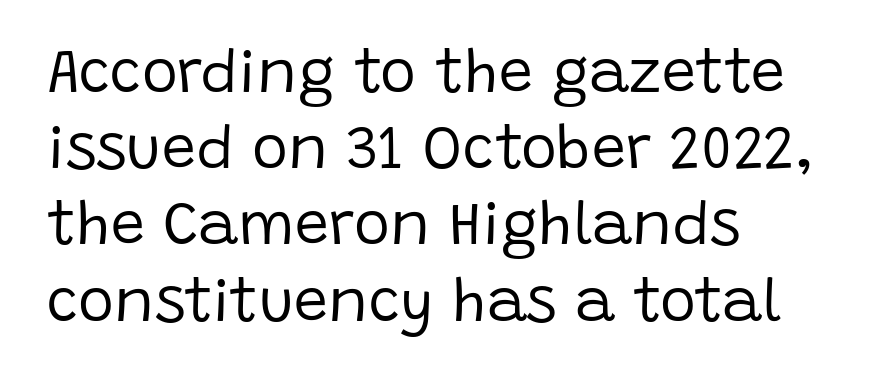
This sample has the flowing, uneven cadence of proportional lettering. The lettering stays uniformly vertical, giving the passage a roman look. These lines are composed in type without serifs. No letter is thick-stroked: the sample isn't bold. Default kerning and tracking; the words read as compact shapes. The setting favours the left margin, as ordinary paragraphs usually do.
